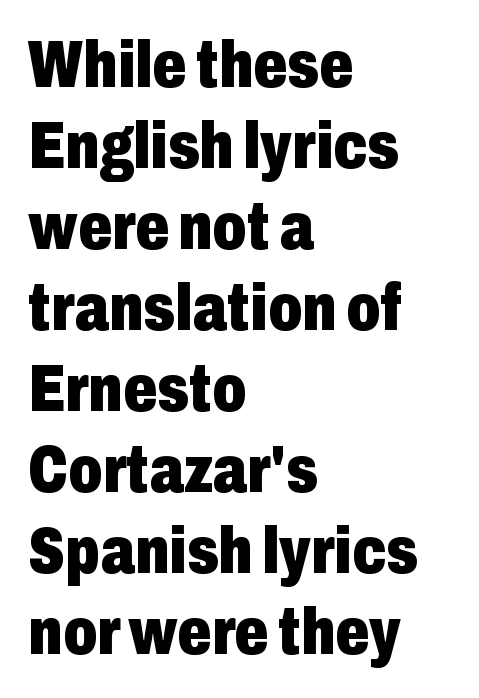
The image shows 67 px heavy, condensed sans-serif type, upright; set left-aligned, line spacing 1.21x, normal letter spacing, not underlined; low stroke contrast and a medium x-height.
